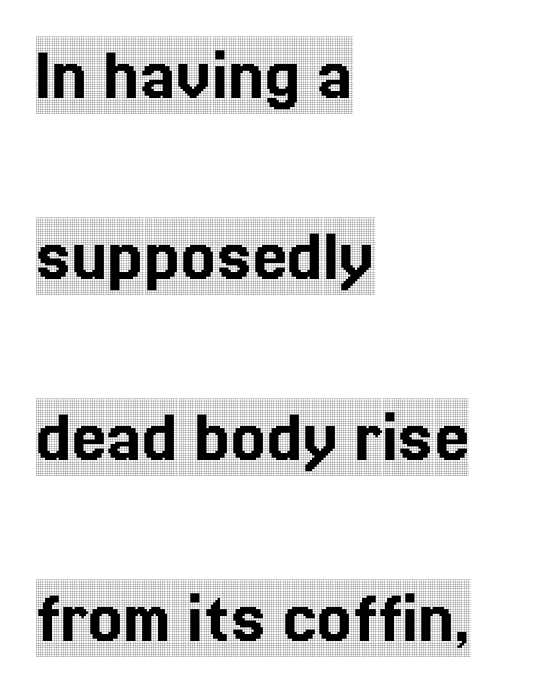
The image shows 77 px condensed serif type, upright; set left-aligned, loose line spacing (2.35x), normal letter spacing, not underlined; a large x-height.
